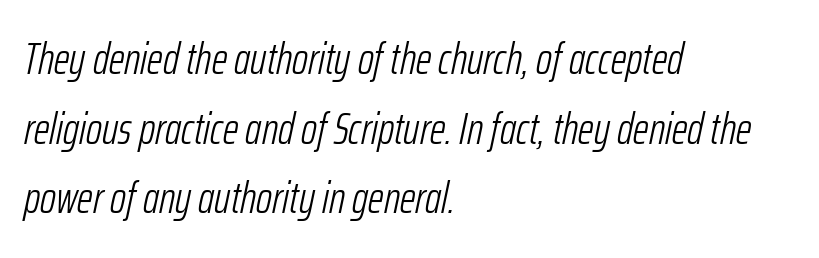
Q: Is the text bold? A: No.
Q: Is the text italic (slanted)? A: Yes, it leans right by about 12 degrees.
Q: Is the text underlined? A: No.
Q: How is the paragraph aligned? A: Left-aligned.
Q: Is the spacing between letters normal or unusually wide? A: Normal.
Q: Is the spacing between lines tight, normal or loose? A: Normal.
Q: Width (condensed, normal, or wide)? A: Condensed.
Q: Stroke contrast? A: Low.
Q: x-height? A: Medium.
Q: Monospaced? A: No.
